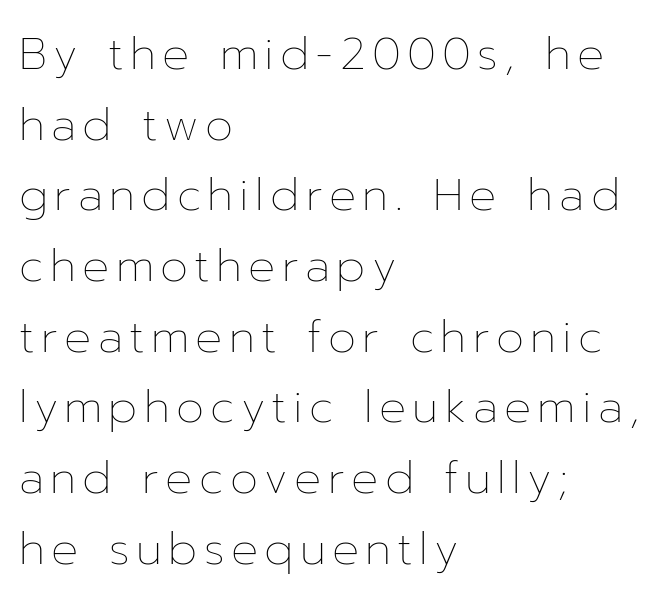
{"italic": "no", "bold": "no", "weight": "thin", "width": "normal", "stroke_contrast": "low", "x_height": "medium", "monospaced": "no", "underline": "no", "align": "left", "line_spacing": "normal", "line_spacing_ratio": 1.57, "glyph_px": 45}
